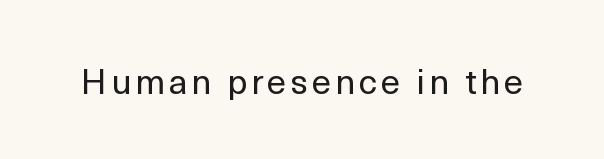
The image shows 35 px regular-weight sans-serif type, upright; set not underlined; a medium x-height.
